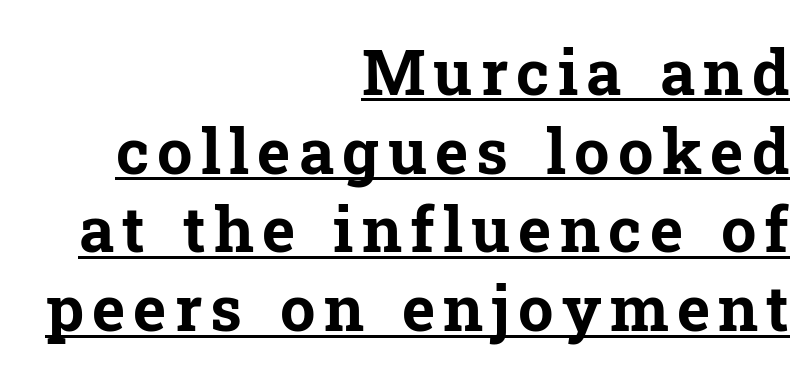
Q: Is the text bold? A: Yes.
Q: Is the text italic (slanted)? A: No, it is upright.
Q: Is the typeface a serif or a sans-serif typeface? A: Serif.
Q: Is the text underlined? A: Yes.
Q: How is the paragraph aligned? A: Right-aligned.
Q: Is the spacing between lines tight, normal or loose? A: Normal.
Q: Width (condensed, normal, or wide)? A: Normal.
Q: Stroke contrast? A: Low.
Q: x-height? A: Medium.
Q: Monospaced? A: No.
